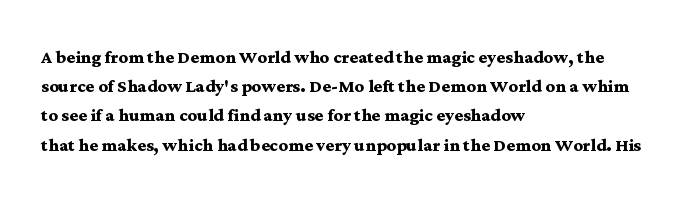
Is the block centered? No — it sits flush against the left margin. Strong, thick strokes mark this as bold type. Plain, unruled lines of type. Nothing unusual about the tracking: characters are spaced as the font intends. When letters stand straight like this, we call the style roman or upright. One glance says typical: line gaps are just what's usual.
